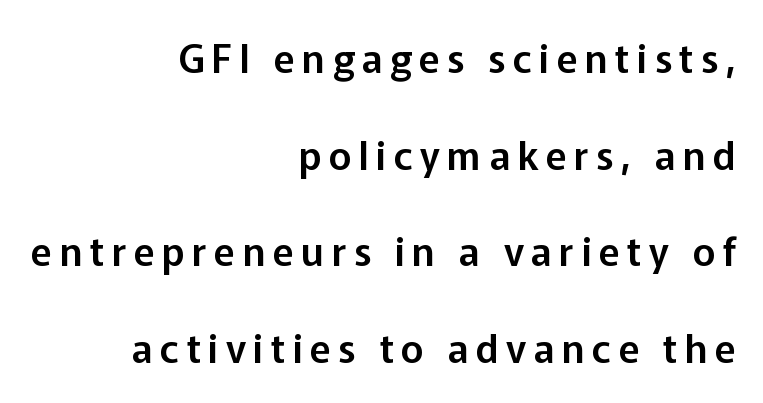
{"serif": "no", "italic": "no", "width": "normal", "stroke_contrast": "low", "x_height": "medium", "monospaced": "no", "underline": "no", "align": "right", "line_spacing": "loose", "line_spacing_ratio": 2.48, "glyph_px": 39}
